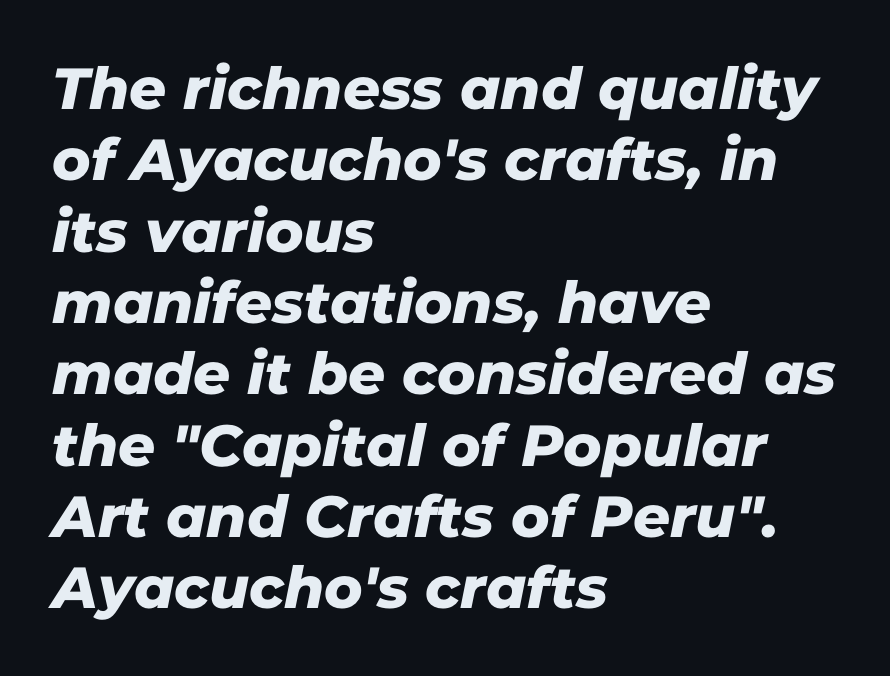
All the whitespace from short lines collects on the right. Standard letterfit; no display-style spreading of the glyphs. No feet cap the strokes, marking this as sans-serif type. Descenders hang freely into open space. The face used here is proportionally spaced, like ordinary book or web type.
